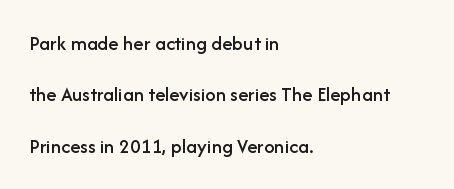
{"italic": "no", "underline": "no", "align": "left", "line_spacing": "loose", "line_spacing_ratio": 2.45, "letter_spacing": "normal", "letter_spacing_em": 0.0, "glyph_px": 21}
